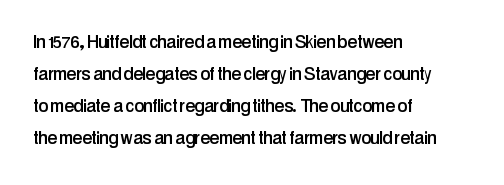
Left-aligned paragraph, ragged on the right. Rendered with straight, roman letterforms. Successive baselines arrive at the customary interval. Descenders are the only things crossing below the line. Is the letter spacing exaggerated? No — it looks like the ordinary default.
